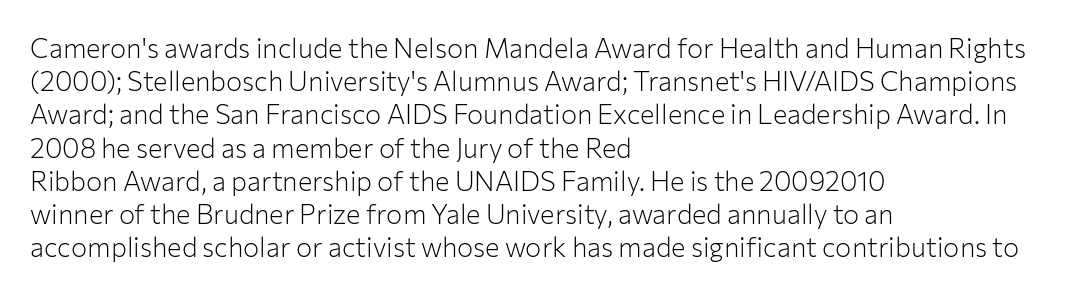
The image shows 27 px text type, upright; set left-aligned, line spacing 1.23x, normal letter spacing, not underlined.
